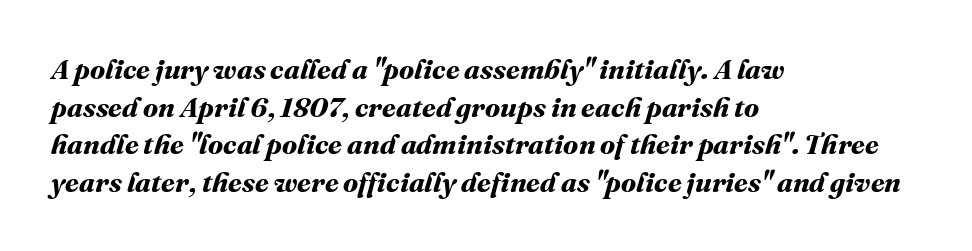
A dark, heavy texture on the line: the type is bold. Descenders are the only things crossing below the line. Letter spacing: default. Notice how descenders clear the ascenders below comfortably — that's standard leading. All the whitespace from short lines collects on the right. The face used here is proportionally spaced, like ordinary book or web type.
